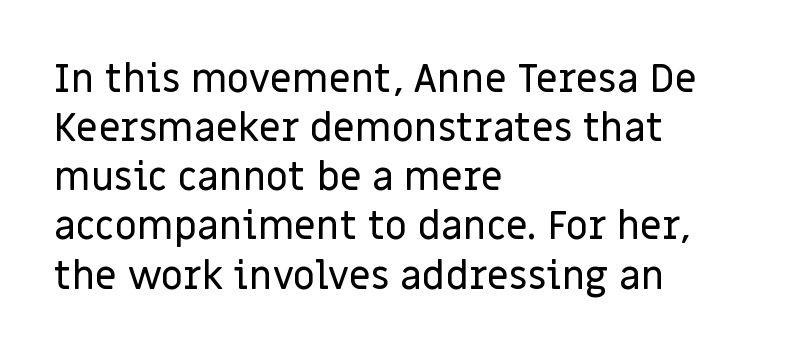
{"serif": "no", "italic": "no", "width": "normal", "stroke_contrast": "low", "x_height": "large", "monospaced": "no", "underline": "no", "align": "left", "line_spacing": "normal", "line_spacing_ratio": 1.26, "letter_spacing": "normal", "letter_spacing_em": 0.0, "glyph_px": 39}
